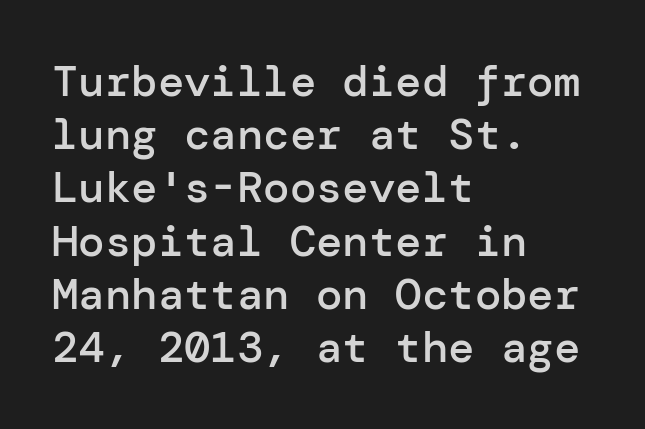
{"serif": "no", "italic": "no", "bold": "semi", "weight": "semibold", "width": "normal", "stroke_contrast": "low", "x_height": "medium", "underline": "no", "align": "left", "line_spacing_ratio": 1.21, "letter_spacing": "normal", "letter_spacing_em": 0.0, "glyph_px": 44}
